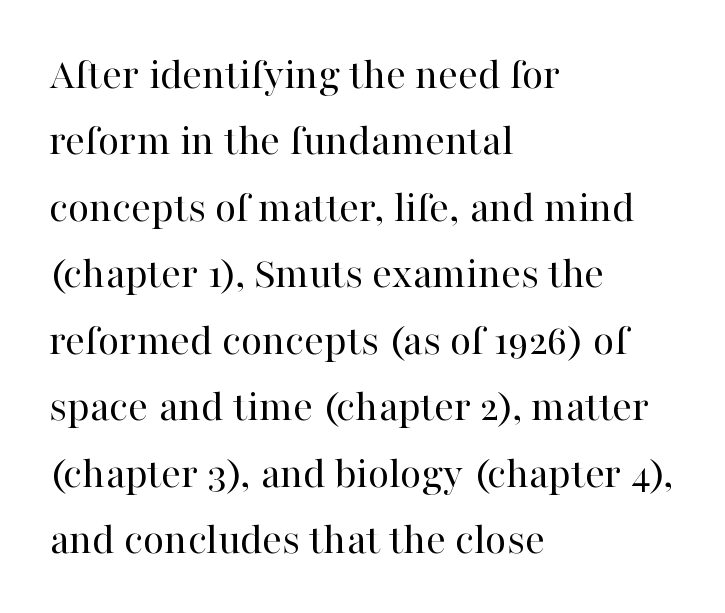
Teacher's note: observe the even left margin — that is flush-left alignment. The glyphs in this specimen are seriffed. Has an underline been added? It has not. Compared with a typical body face, this is equally light or lighter still.
